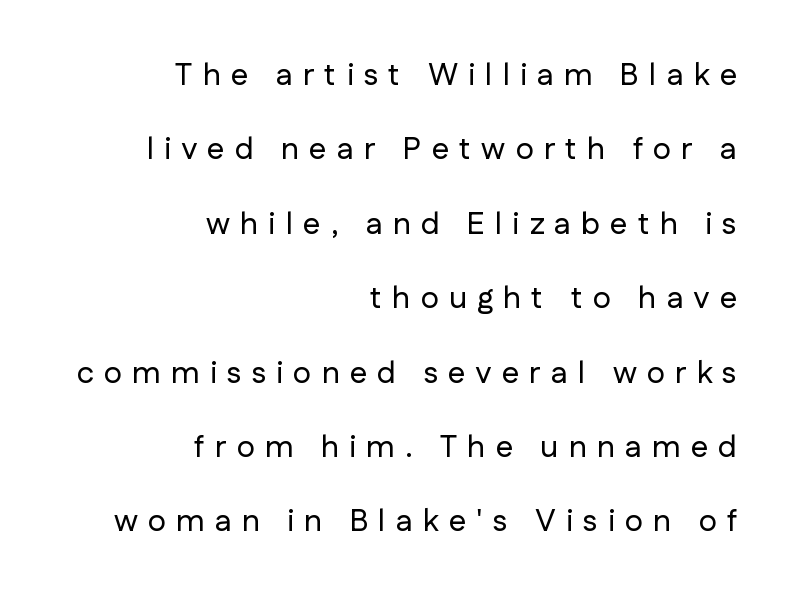
Grotesque or geometric, the face here clearly has no serifs. Casual observation: everything's shoved over to the right. Style check: upright. Nobody drew a line under any word here.
